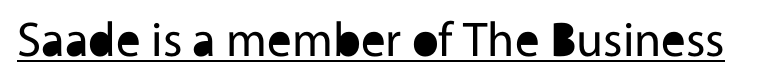
Q: Is the text bold? A: No.
Q: Is the text italic (slanted)? A: No, it is upright.
Q: Is the typeface a serif or a sans-serif typeface? A: Sans-serif.
Q: Is the text underlined? A: Yes.
Q: Is the spacing between letters normal or unusually wide? A: Normal.
Q: Width (condensed, normal, or wide)? A: Normal.
Q: x-height? A: Medium.
Q: Monospaced? A: No.
